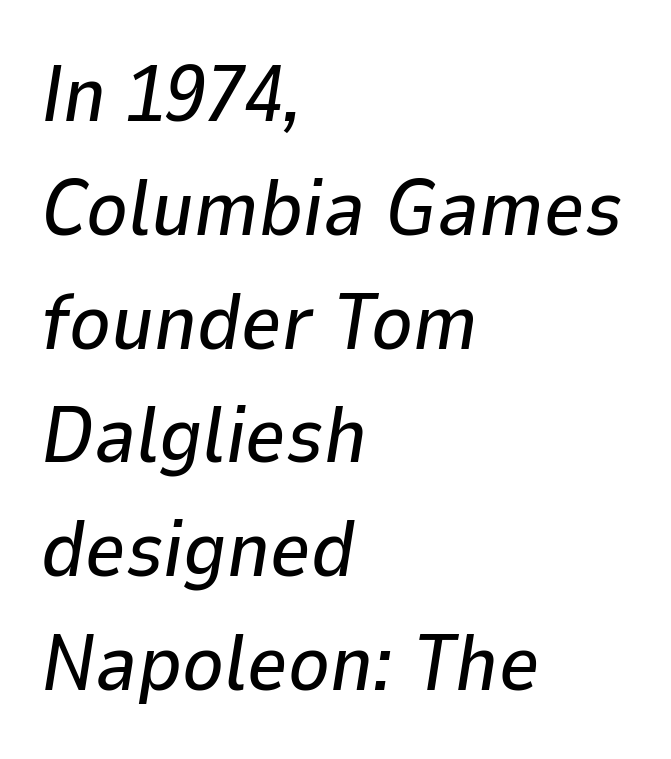
Q: Is the text italic (slanted)? A: Yes, it leans right by about 9 degrees.
Q: Is the text underlined? A: No.
Q: How is the paragraph aligned? A: Left-aligned.
Q: Is the spacing between letters normal or unusually wide? A: Normal.
Q: Is the spacing between lines tight, normal or loose? A: Normal.
Q: Width (condensed, normal, or wide)? A: Normal.
Q: Stroke contrast? A: Low.
Q: x-height? A: Medium.
Q: Monospaced? A: No.
